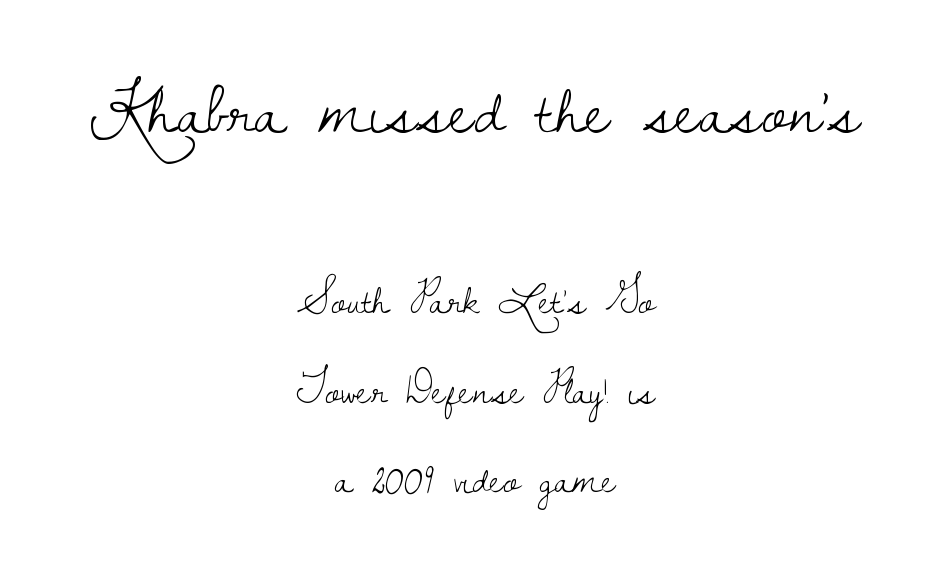
These two chunks differ in scale, with the top chunk taking the larger measure. Summary of vertical rhythm: relaxed, with wide interline spacing. I'd call this a serif setting — the letters wear small feet. This rendering features lettering with no underline. Varying glyph widths throughout — classic text-font behaviour.
